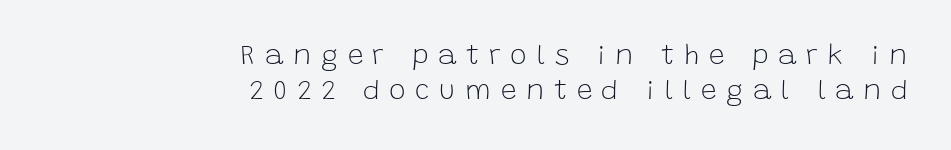
The image shows 28 px light sans-serif type, upright; set right-aligned, normal line spacing (1.25x), unusually wide letter spacing (+0.34 em), not underlined; low stroke contrast and a large x-height.
